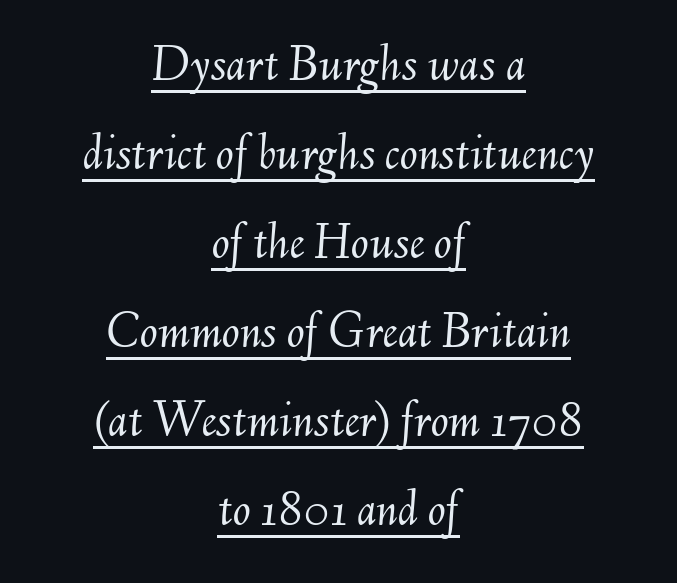
The image shows 53 px light type, italic (leaning right); set centered, normal line spacing (1.68x), normal letter spacing, underlined; medium stroke contrast and a small x-height.
